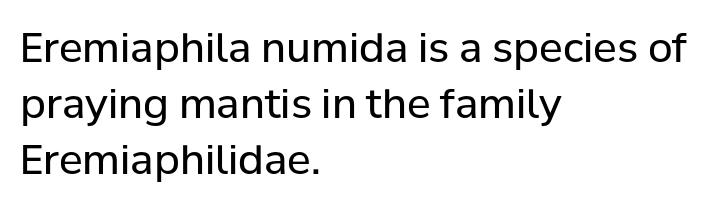
The image shows 40 px regular-weight sans-serif type, upright; set left-aligned, normal line spacing (1.4x), normal letter spacing, not underlined; low stroke contrast and a medium x-height.
